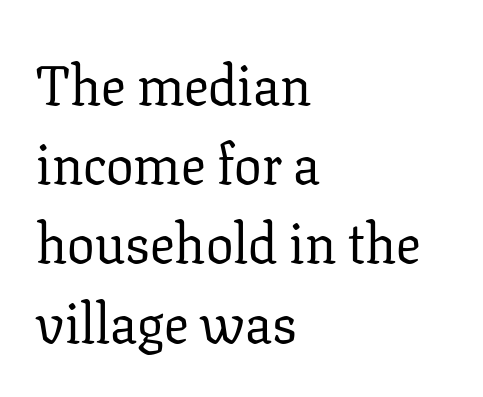
The image shows 55 px regular-weight serif type, upright; set left-aligned, normal line spacing (1.44x), normal letter spacing, not underlined; low stroke contrast and a medium x-height.
